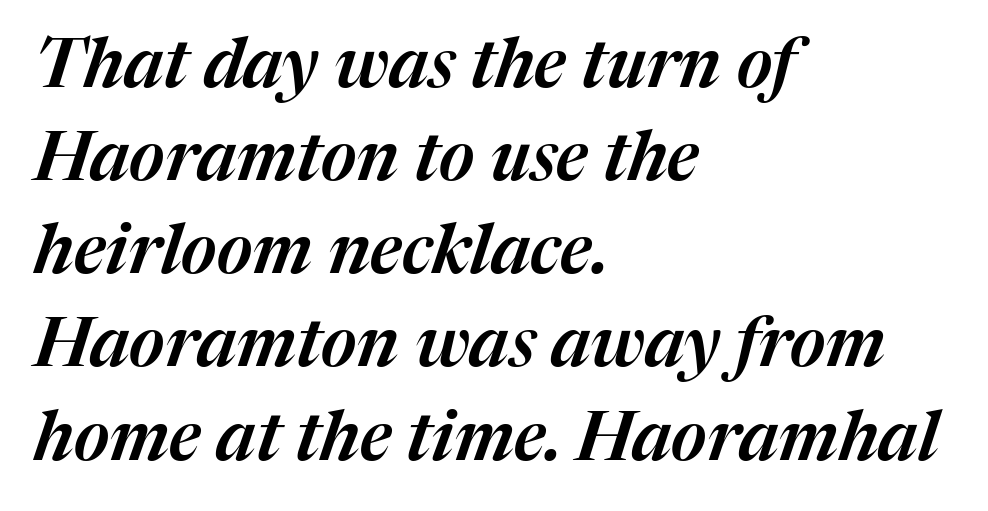
The image shows 69 px text type, italic (leaning right); set left-aligned, normal line spacing (1.35x), normal letter spacing, not underlined; medium stroke contrast and a medium x-height.
